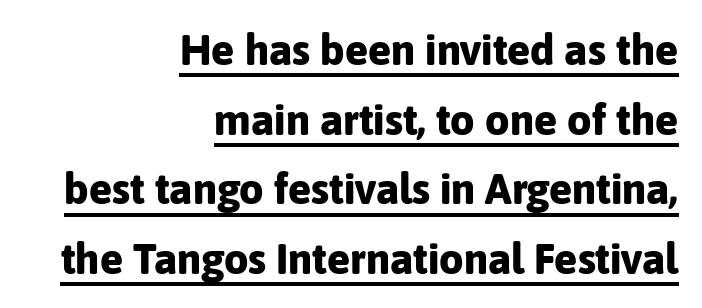
The image shows 43 px bold sans-serif type, upright; set right-aligned, normal line spacing (1.62x), normal letter spacing, underlined; low stroke contrast and a medium x-height.
